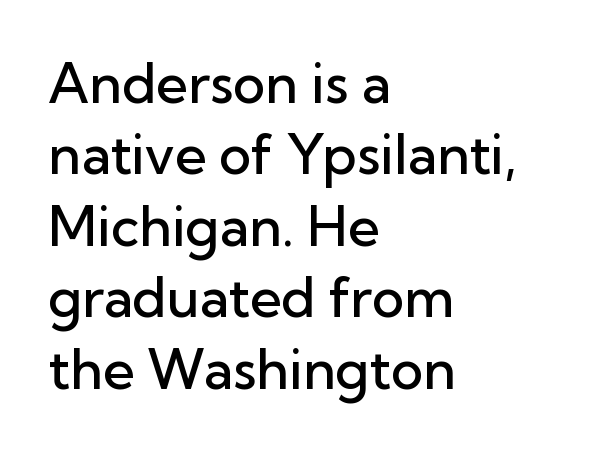
The image shows 55 px semibold sans-serif type, upright; set left-aligned, normal line spacing (1.3x), normal letter spacing, not underlined; low stroke contrast and a medium x-height.
